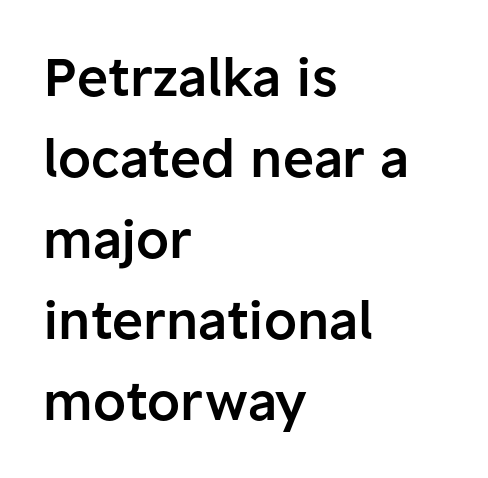
Q: Is the text bold? A: Semi-bold.
Q: Is the text italic (slanted)? A: No, it is upright.
Q: Is the typeface a serif or a sans-serif typeface? A: Sans-serif.
Q: Is the text underlined? A: No.
Q: How is the paragraph aligned? A: Left-aligned.
Q: Is the spacing between letters normal or unusually wide? A: Normal.
Q: Is the spacing between lines tight, normal or loose? A: Normal.
Q: Width (condensed, normal, or wide)? A: Normal.
Q: Stroke contrast? A: Low.
Q: x-height? A: Medium.
Q: Monospaced? A: No.
